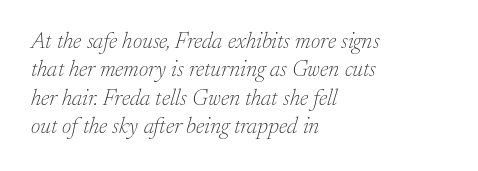
Q: Is the text bold? A: No.
Q: Is the text italic (slanted)? A: Yes, it leans right by about 17 degrees.
Q: Is the text underlined? A: No.
Q: How is the paragraph aligned? A: Left-aligned.
Q: Is the spacing between letters normal or unusually wide? A: Normal.
